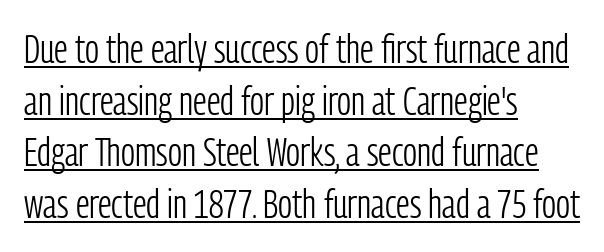
Interline gaps are of average width in this sample. Letter spacing: default. Italic? Not at all — the glyphs are vertical. The letters advance in unequal steps, a hallmark of proportional type. Has an underline been added? It has.
